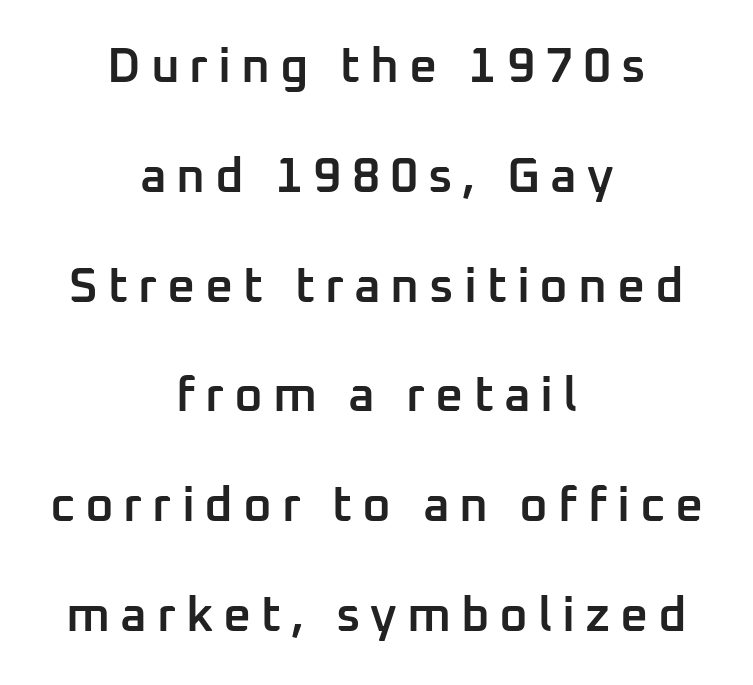
{"serif": "no", "italic": "no", "bold": "semi", "weight": "semibold", "width": "normal", "stroke_contrast": "low", "x_height": "medium", "monospaced": "no", "underline": "no", "align": "center", "line_spacing": "loose", "line_spacing_ratio": 2.24, "letter_spacing": "wide", "letter_spacing_em": 0.2, "glyph_px": 49}
